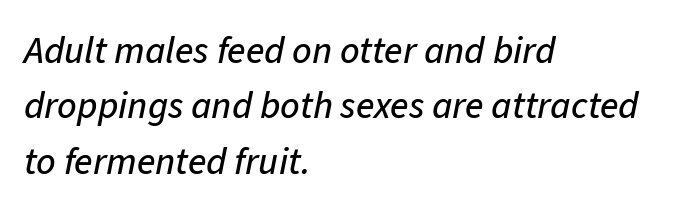
{"italic": "yes", "lean": "right", "slant_degrees": 11, "width": "normal", "stroke_contrast": "low", "x_height": "medium", "monospaced": "no", "underline": "no", "align": "left", "line_spacing": "normal", "line_spacing_ratio": 1.46, "letter_spacing": "normal", "letter_spacing_em": 0.0, "glyph_px": 38}
